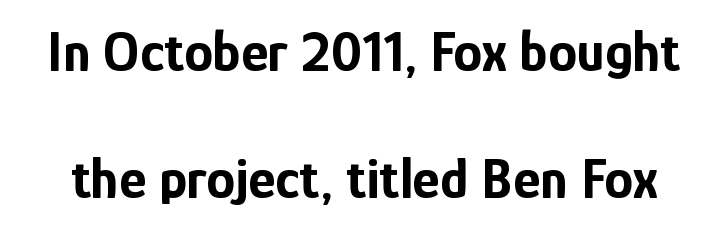
Q: Is the text bold? A: Yes.
Q: Is the text italic (slanted)? A: No, it is upright.
Q: Is the typeface a serif or a sans-serif typeface? A: Sans-serif.
Q: Is the text underlined? A: No.
Q: Is the spacing between letters normal or unusually wide? A: Normal.
Q: Is the spacing between lines tight, normal or loose? A: Loose.
Q: Width (condensed, normal, or wide)? A: Condensed.
Q: Stroke contrast? A: Low.
Q: x-height? A: Medium.
Q: Monospaced? A: No.
